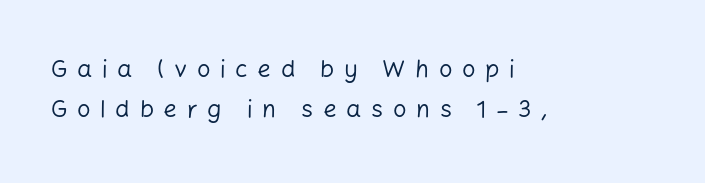
{"italic": "no", "bold": "no", "underline": "no", "align": "left", "line_spacing": "normal", "line_spacing_ratio": 1.65, "letter_spacing": "wide", "letter_spacing_em": 0.4, "glyph_px": 24}
